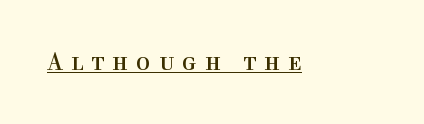
The image shows 24 px text type, upright; set unusually wide letter spacing (+0.34 em), underlined.
